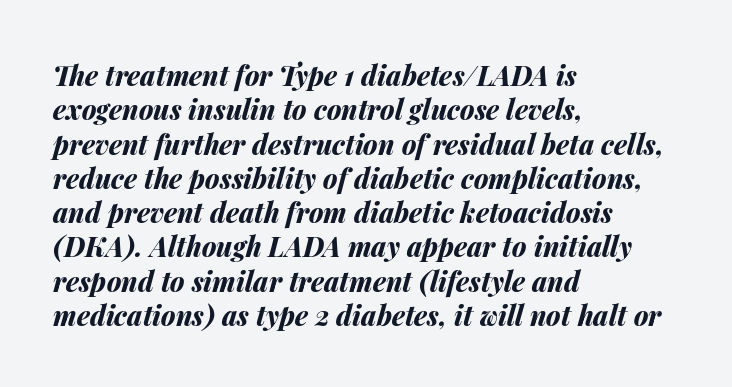
The image shows 27 px bold type, italic (leaning right); set left-aligned, normal line spacing (1.27x), normal letter spacing, not underlined.
